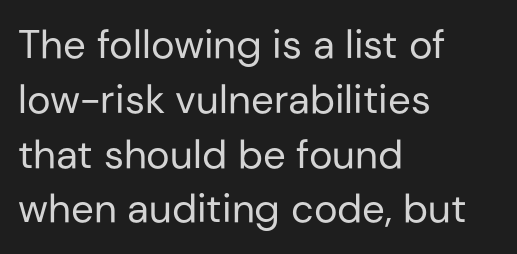
The image shows 40 px regular-weight sans-serif type, upright; set left-aligned, normal line spacing (1.37x), normal letter spacing, not underlined; low stroke contrast and a medium x-height.
